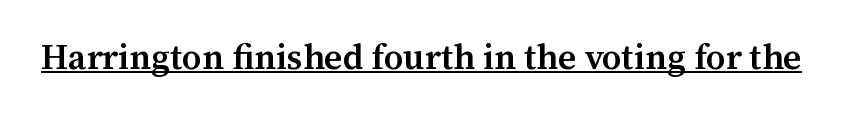
The image shows 35 px semibold serif type, upright; set normal letter spacing, underlined; medium stroke contrast and a medium x-height.
